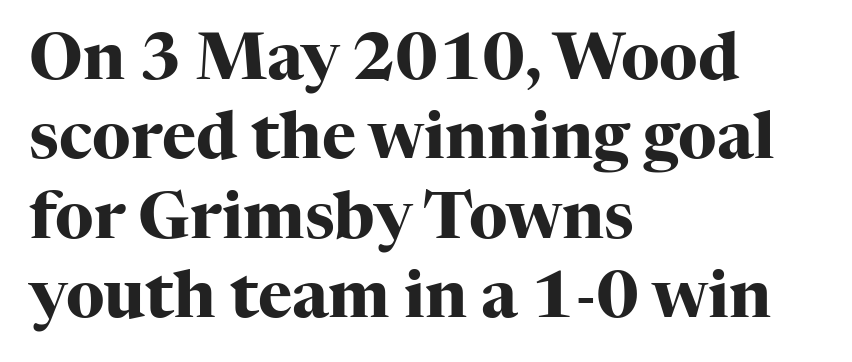
Each letter keeps its own natural width here, so spacing adapts to shape. The glyphs have the mass of a bold cut. Yep, those are serifs on the letters. The gaps between neighbouring characters are ordinary and unremarkable. The text block is weighted toward the left margin, trailing off unevenly rightward.
